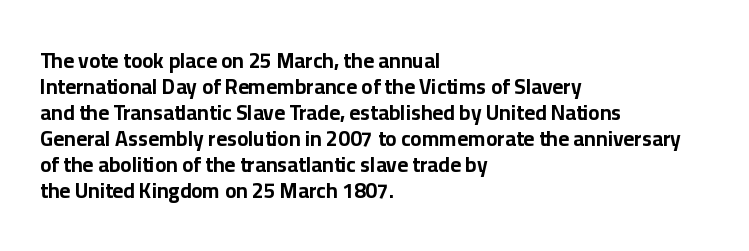
Q: Is the text bold? A: Yes.
Q: Is the text italic (slanted)? A: No, it is upright.
Q: Is the text underlined? A: No.
Q: How is the paragraph aligned? A: Left-aligned.
Q: Is the spacing between letters normal or unusually wide? A: Normal.
